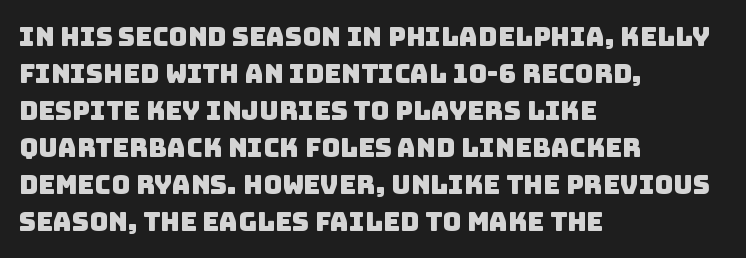
The image shows 26 px text type; set left-aligned, normal line spacing (1.42x), normal letter spacing, not underlined.
